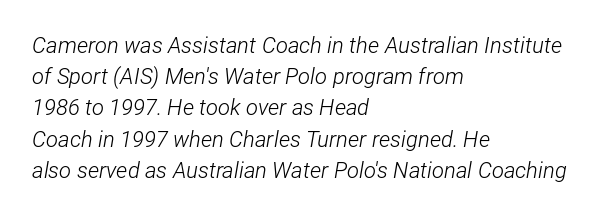
Q: Is the text bold? A: No.
Q: Is the text italic (slanted)? A: Yes, it leans right by about 12 degrees.
Q: Is the text underlined? A: No.
Q: How is the paragraph aligned? A: Left-aligned.
Q: Is the spacing between letters normal or unusually wide? A: Normal.
Q: Is the spacing between lines tight, normal or loose? A: Normal.
